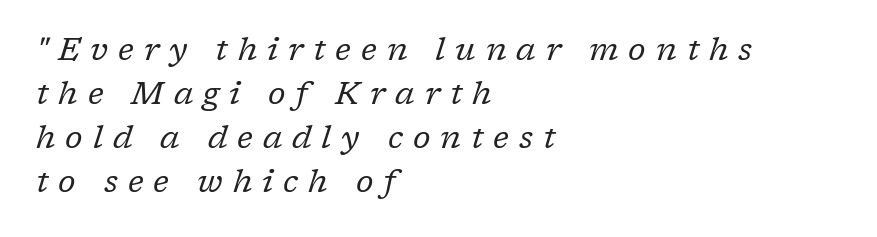
The image shows 32 px regular-weight serif type, italic (leaning right); set left-aligned, normal line spacing (1.37x), unusually wide letter spacing (+0.31 em), not underlined; low stroke contrast and a medium x-height.
